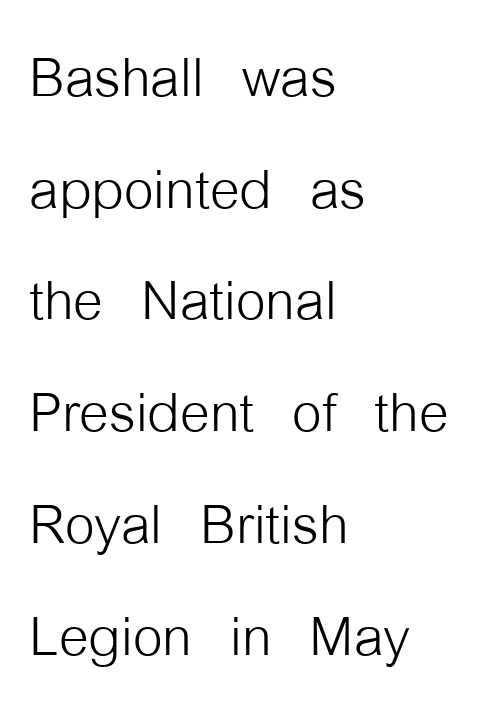
Q: Is the text bold? A: No.
Q: Is the text italic (slanted)? A: No, it is upright.
Q: Is the typeface a serif or a sans-serif typeface? A: Sans-serif.
Q: Is the text underlined? A: No.
Q: How is the paragraph aligned? A: Left-aligned.
Q: Is the spacing between letters normal or unusually wide? A: Normal.
Q: Is the spacing between lines tight, normal or loose? A: Normal.
Q: Width (condensed, normal, or wide)? A: Condensed.
Q: Stroke contrast? A: Low.
Q: x-height? A: Medium.
Q: Monospaced? A: No.
